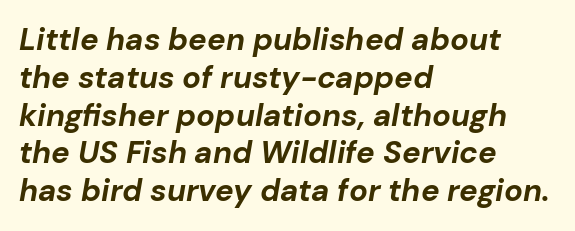
The image shows 31 px bold type, italic (leaning right); set left-aligned, line spacing 1.22x, normal letter spacing, not underlined; low stroke contrast and a medium x-height.
